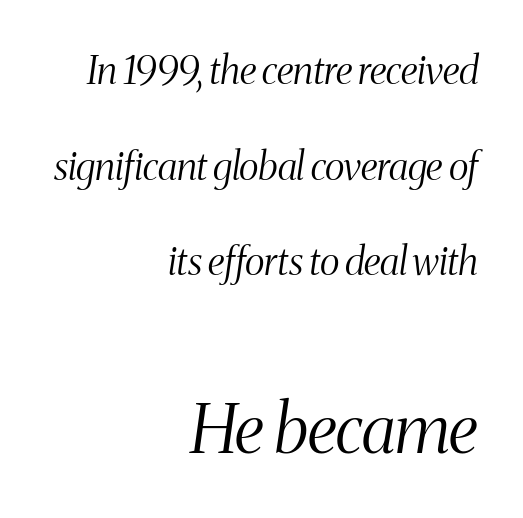
{"serif": "yes", "italic": "yes", "lean": "right", "slant_degrees": 8, "bold": "no", "weight": "light", "width": "condensed", "stroke_contrast": "medium", "x_height": "medium", "monospaced": "no", "underline": "no", "align": "right", "line_spacing": "loose", "line_spacing_ratio": 2.45, "letter_spacing": "normal", "letter_spacing_em": 0.0, "larger_block": "second", "size_ratio": 1.74, "glyph_px": 68}
